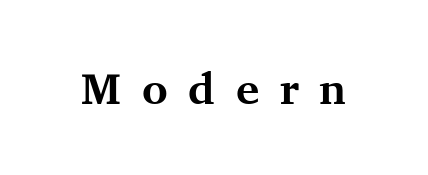
The image shows 44 px bold serif type, upright; set unusually wide letter spacing (+0.47 em), not underlined; medium stroke contrast and a medium x-height.
